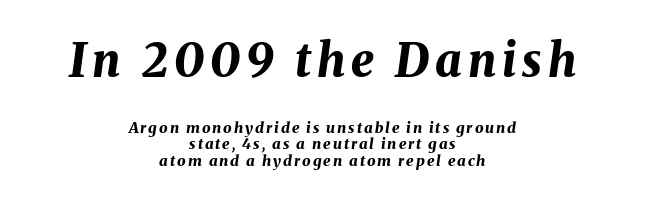
{"italic": "yes", "lean": "right", "slant_degrees": 8, "bold": "yes", "weight": "bold", "width": "normal", "stroke_contrast": "medium", "x_height": "medium", "monospaced": "no", "underline": "no", "align": "center", "line_spacing": "tight", "line_spacing_ratio": 1.09, "larger_block": "first", "size_ratio": 3.07, "glyph_px": 46}
